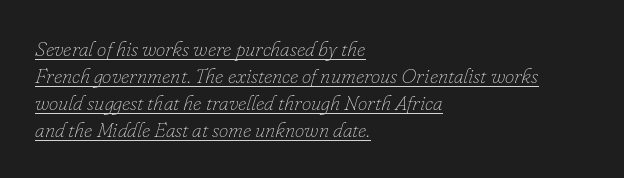
Here the glyphs are tracked normally, forming tight word shapes. The lettering tilts uniformly, giving the passage an italic look. Ink coverage per letter is moderate at most. The rows are spaced the way most documents space them.
